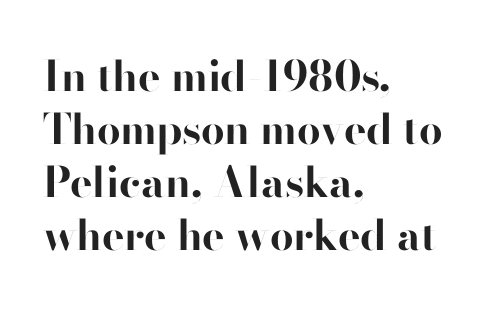
The baseline area is clear. Italic: no, the glyphs are upright roman. The strokes are fattened all the way to bold. Caption: standard tracking, unaltered.
